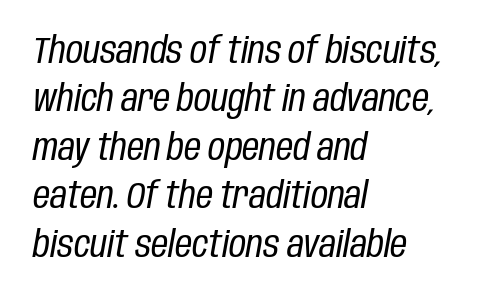
Q: Is the text bold? A: No.
Q: Is the text italic (slanted)? A: Yes, it leans right by about 10 degrees.
Q: Is the text underlined? A: No.
Q: How is the paragraph aligned? A: Left-aligned.
Q: Is the spacing between letters normal or unusually wide? A: Normal.
Q: Is the spacing between lines tight, normal or loose? A: Normal.
Q: Width (condensed, normal, or wide)? A: Condensed.
Q: Stroke contrast? A: Low.
Q: x-height? A: Large.
Q: Monospaced? A: No.
